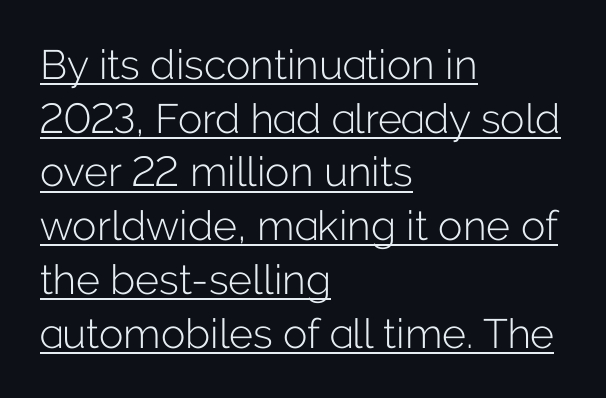
{"serif": "no", "italic": "no", "bold": "no", "weight": "light", "width": "normal", "stroke_contrast": "low", "x_height": "medium", "monospaced": "no", "underline": "yes", "align": "left", "line_spacing": "normal", "line_spacing_ratio": 1.31, "letter_spacing": "normal", "letter_spacing_em": 0.0, "glyph_px": 41}
